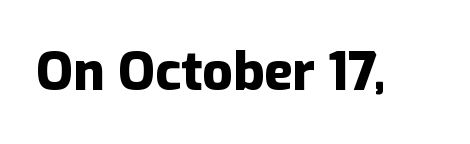
The image shows 53 px heavy sans-serif type, upright; set normal letter spacing, not underlined; low stroke contrast and a medium x-height.
